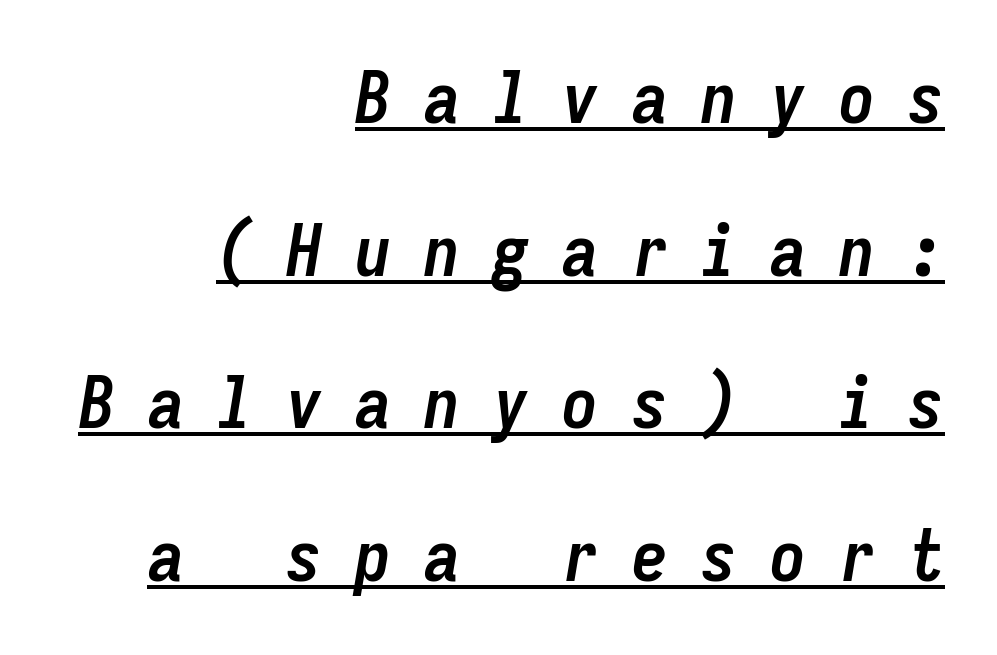
Q: Is the text bold? A: Yes.
Q: Is the text italic (slanted)? A: Yes, it leans right by about 9 degrees.
Q: Is the text underlined? A: Yes.
Q: How is the paragraph aligned? A: Right-aligned.
Q: Is the spacing between letters normal or unusually wide? A: Unusually wide.
Q: Is the spacing between lines tight, normal or loose? A: Loose.
Q: Width (condensed, normal, or wide)? A: Condensed.
Q: Stroke contrast? A: Low.
Q: x-height? A: Medium.
Q: Monospaced? A: Yes.
